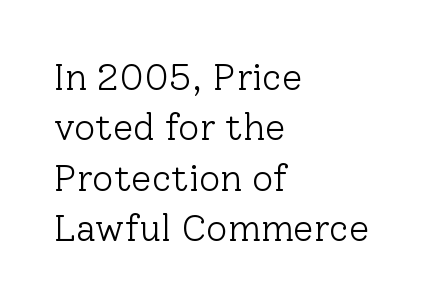
The image shows 37 px light serif type, upright; set left-aligned, normal line spacing (1.36x), normal letter spacing, not underlined; low stroke contrast and a medium x-height.
